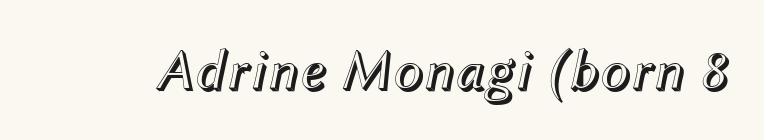
Plain, unruled lines of type. Glyph-to-glyph distance matches everyday printed text. Is this a fixed-width face? No — the glyphs have proportional, varying widths. Italic? Definitely — the glyphs are oblique.
